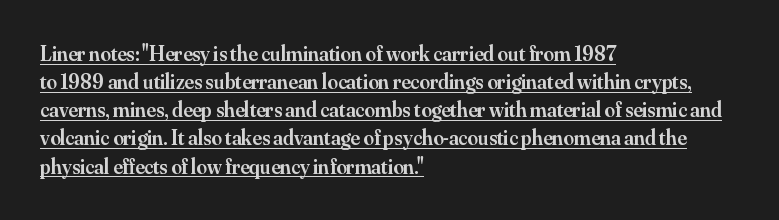
Q: Is the text bold? A: Semi-bold.
Q: Is the text italic (slanted)? A: No, it is upright.
Q: Is the text underlined? A: Yes.
Q: How is the paragraph aligned? A: Left-aligned.
Q: Is the spacing between letters normal or unusually wide? A: Normal.
Q: Is the spacing between lines tight, normal or loose? A: Normal.
